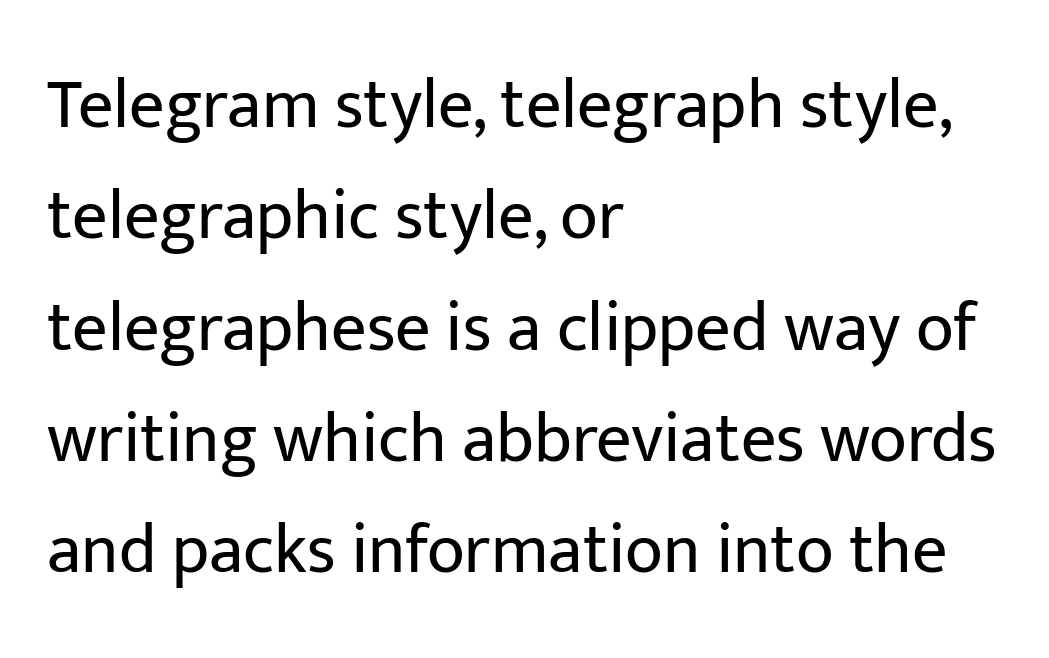
Q: Is the text bold? A: No.
Q: Is the text italic (slanted)? A: No, it is upright.
Q: Is the typeface a serif or a sans-serif typeface? A: Sans-serif.
Q: Is the text underlined? A: No.
Q: How is the paragraph aligned? A: Left-aligned.
Q: Is the spacing between letters normal or unusually wide? A: Normal.
Q: Is the spacing between lines tight, normal or loose? A: Normal.
Q: Width (condensed, normal, or wide)? A: Normal.
Q: Stroke contrast? A: Low.
Q: x-height? A: Medium.
Q: Monospaced? A: No.
